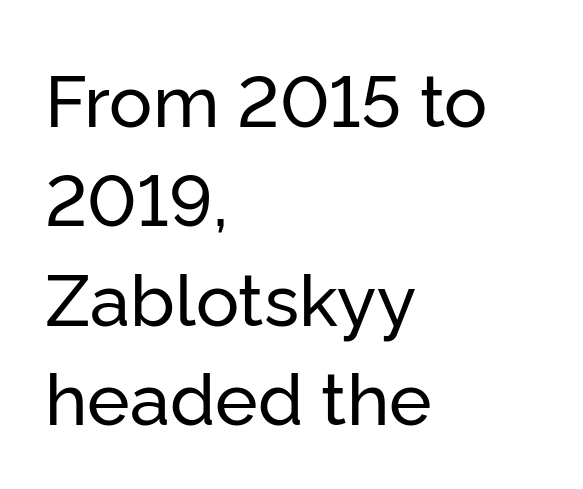
Q: Is the text italic (slanted)? A: No, it is upright.
Q: Is the typeface a serif or a sans-serif typeface? A: Sans-serif.
Q: Is the text underlined? A: No.
Q: How is the paragraph aligned? A: Left-aligned.
Q: Is the spacing between letters normal or unusually wide? A: Normal.
Q: Is the spacing between lines tight, normal or loose? A: Normal.
Q: Width (condensed, normal, or wide)? A: Normal.
Q: Stroke contrast? A: Low.
Q: x-height? A: Medium.
Q: Monospaced? A: No.
